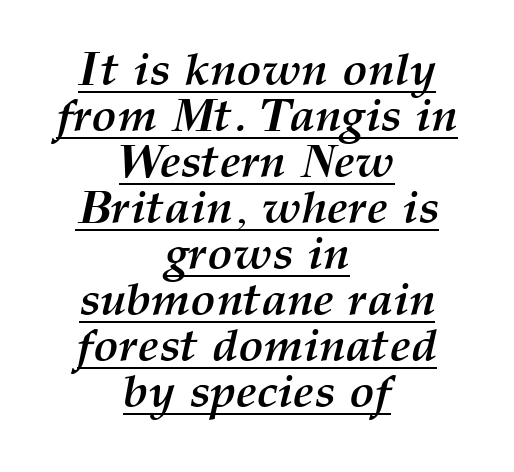
{"italic": "yes", "lean": "right", "slant_degrees": 12, "bold": "yes", "weight": "semibold", "width": "normal", "stroke_contrast": "medium", "x_height": "medium", "monospaced": "no", "underline": "yes", "align": "center", "line_spacing": "tight", "line_spacing_ratio": 0.98, "letter_spacing": "normal", "letter_spacing_em": 0.0, "glyph_px": 47}
